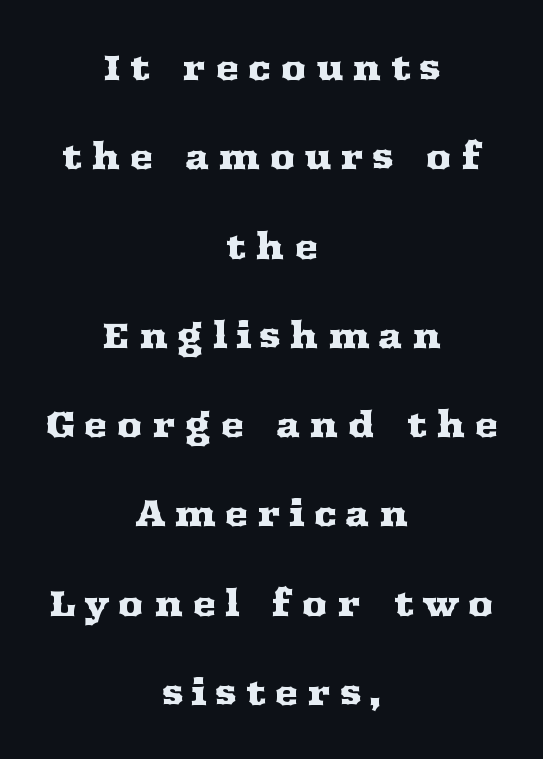
Q: Is the text italic (slanted)? A: No, it is upright.
Q: Is the typeface a serif or a sans-serif typeface? A: Serif.
Q: Is the text underlined? A: No.
Q: How is the paragraph aligned? A: Centered.
Q: Is the spacing between letters normal or unusually wide? A: Unusually wide.
Q: Is the spacing between lines tight, normal or loose? A: Loose.
Q: Width (condensed, normal, or wide)? A: Wide.
Q: Stroke contrast? A: Medium.
Q: x-height? A: Medium.
Q: Monospaced? A: No.
